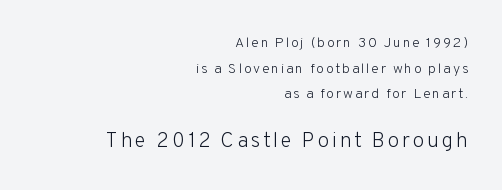
Q: Is the text bold? A: No.
Q: Is the text italic (slanted)? A: No, it is upright.
Q: Is the text underlined? A: No.
Q: How is the paragraph aligned? A: Right-aligned.
Q: Which block of text is set in a larger size, the first (top) or the second (bottom)? A: The second (bottom) one.
